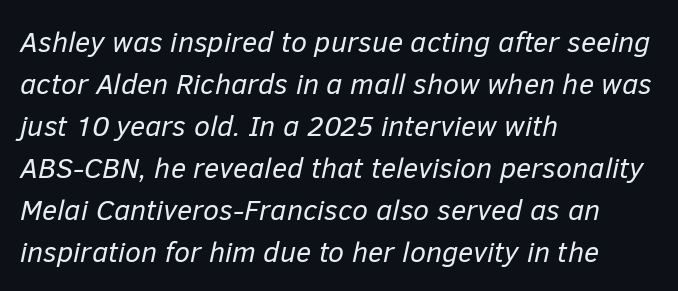
Q: Is the text bold? A: No.
Q: Is the text italic (slanted)? A: Yes, it leans right by about 12 degrees.
Q: Is the text underlined? A: No.
Q: How is the paragraph aligned? A: Left-aligned.
Q: Is the spacing between letters normal or unusually wide? A: Normal.
Q: Is the spacing between lines tight, normal or loose? A: Normal.
Q: Width (condensed, normal, or wide)? A: Normal.
Q: Stroke contrast? A: Low.
Q: x-height? A: Medium.
Q: Monospaced? A: No.
